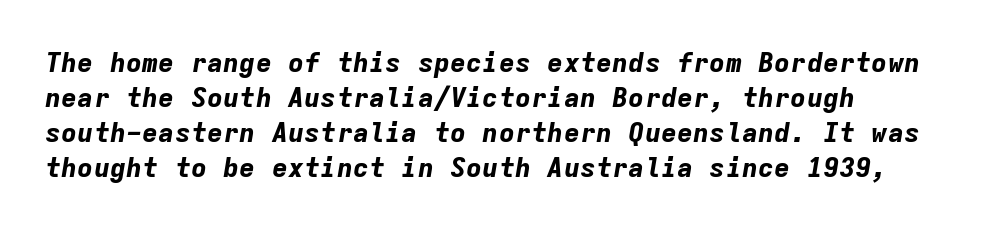
Q: Is the text bold? A: Yes.
Q: Is the text italic (slanted)? A: Yes, it leans right by about 9 degrees.
Q: Is the text underlined? A: No.
Q: How is the paragraph aligned? A: Left-aligned.
Q: Is the spacing between letters normal or unusually wide? A: Normal.
Q: Is the spacing between lines tight, normal or loose? A: Normal.
